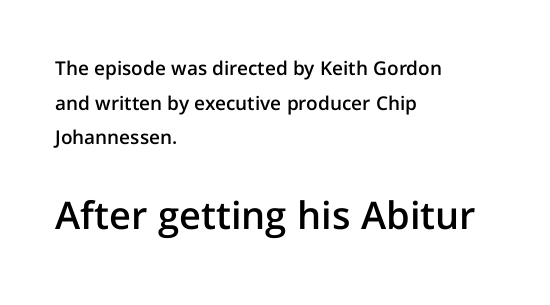
How are the letters spaced? Ordinarily, with no added tracking. One-word summary of the alignment: left. The foot of each line stays bare and open. The composition opens small and finishes big.
